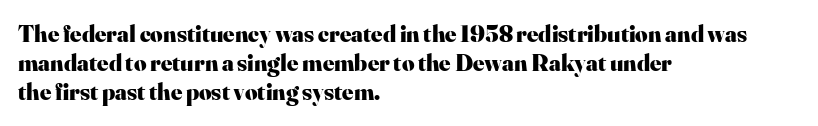
Q: Is the text bold? A: Yes.
Q: Is the text italic (slanted)? A: No, it is upright.
Q: Is the text underlined? A: No.
Q: How is the paragraph aligned? A: Left-aligned.
Q: Is the spacing between letters normal or unusually wide? A: Normal.
